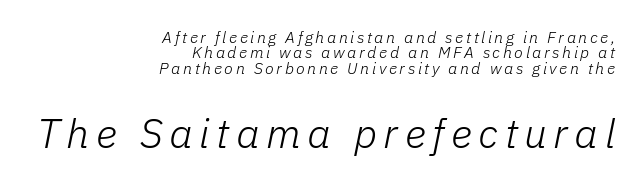
Q: Is the text bold? A: No.
Q: Is the text italic (slanted)? A: Yes, it leans right by about 11 degrees.
Q: Is the text underlined? A: No.
Q: How is the paragraph aligned? A: Right-aligned.
Q: Is the spacing between lines tight, normal or loose? A: Tight.
Q: Which block of text is set in a larger size, the first (top) or the second (bottom)? A: The second (bottom) one.
Q: Width (condensed, normal, or wide)? A: Normal.
Q: Stroke contrast? A: Low.
Q: x-height? A: Medium.
Q: Monospaced? A: No.
